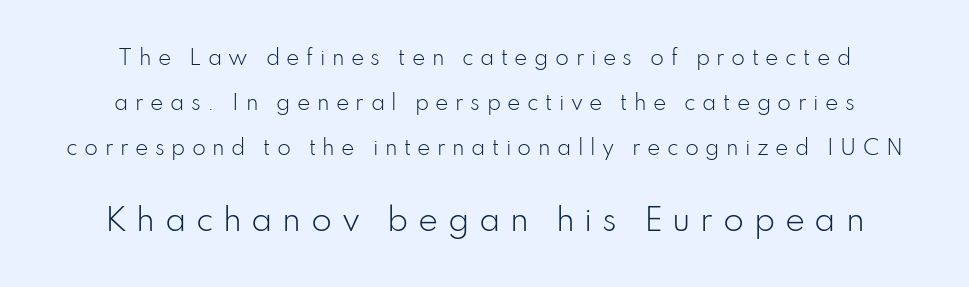
The image shows 30 px light sans-serif type, upright; set centered, loose line spacing (2.24x), unusually wide letter spacing (+0.32 em), not underlined; the second (bottom) block is 1.5x larger; low stroke contrast and a small x-height.
